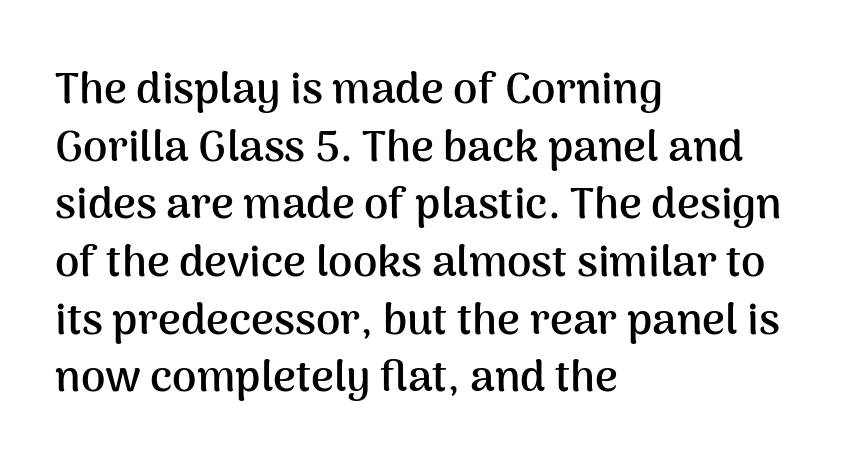
{"serif": "no", "italic": "no", "bold": "yes", "weight": "semibold", "width": "normal", "stroke_contrast": "medium", "x_height": "medium", "monospaced": "no", "underline": "no", "align": "left", "line_spacing": "normal", "line_spacing_ratio": 1.31, "letter_spacing": "normal", "letter_spacing_em": 0.0, "glyph_px": 44}
